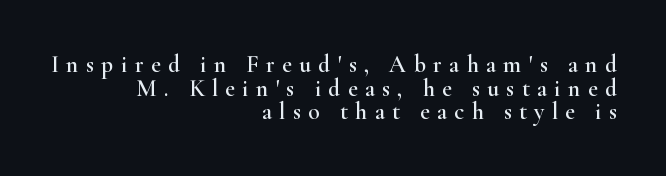
The ragged edge is on the left, which tells us the setting is flush right. Rule under the text: the space is simply empty. The line texture is sparse and dotted thanks to wide tracking. Quick note: not italic, upright. Cramped leading.
